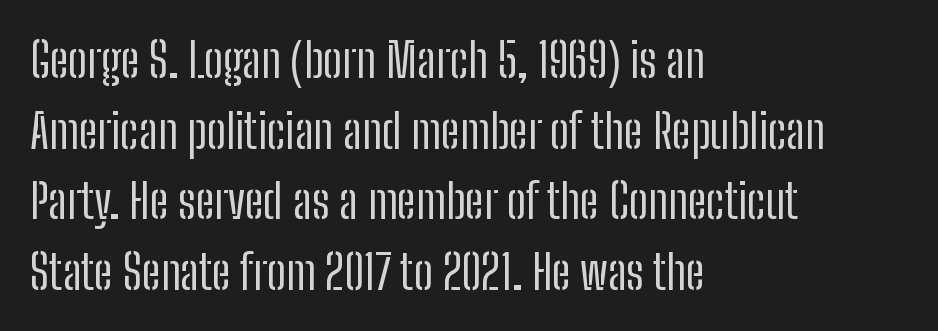
{"serif": "no", "italic": "no", "bold": "no", "weight": "regular", "width": "condensed", "stroke_contrast": "low", "x_height": "medium", "monospaced": "no", "underline": "no", "align": "left", "line_spacing": "normal", "line_spacing_ratio": 1.47, "letter_spacing": "normal", "letter_spacing_em": 0.0, "glyph_px": 48}
